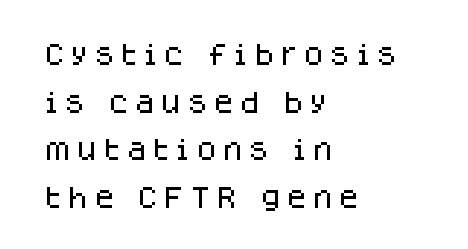
{"italic": "no", "underline": "no", "align": "left", "line_spacing": "loose", "line_spacing_ratio": 1.98, "letter_spacing": "wide", "letter_spacing_em": 0.22, "glyph_px": 24}
